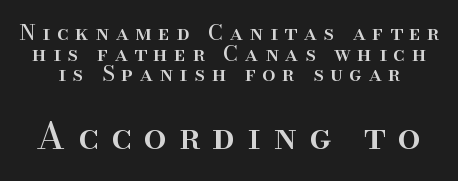
Short note: letters widely spaced. Proportional: the letters do not fall into vertical columns. Look at the glyph heights: the lower group is clearly the bigger setting. Type style note: has serifs.
